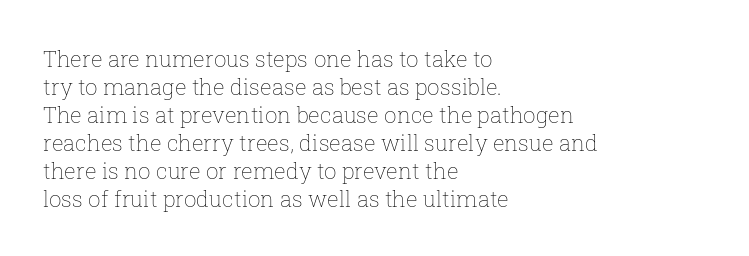
No extra ink here — the face is not bold. Students, observe: this is what conventionally led text looks like. Visually the block forms a straight wall on the left and a jagged coastline on the right. Clear beneath every line of the passage.
